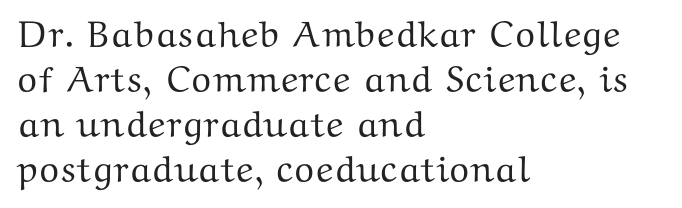
Q: Is the text italic (slanted)? A: No, it is upright.
Q: Is the typeface a serif or a sans-serif typeface? A: Serif.
Q: Is the text underlined? A: No.
Q: How is the paragraph aligned? A: Left-aligned.
Q: Is the spacing between letters normal or unusually wide? A: Normal.
Q: Width (condensed, normal, or wide)? A: Wide.
Q: Stroke contrast? A: Medium.
Q: x-height? A: Medium.
Q: Monospaced? A: No.
